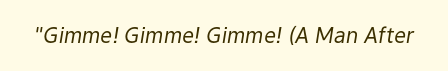
The image shows 21 px text type, italic (leaning right); set normal letter spacing, not underlined.
